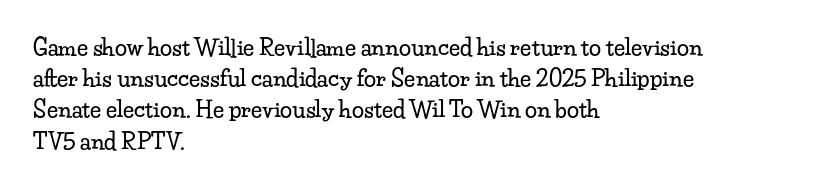
The image shows 22 px text type, upright; set left-aligned, normal line spacing (1.42x), normal letter spacing, not underlined.
